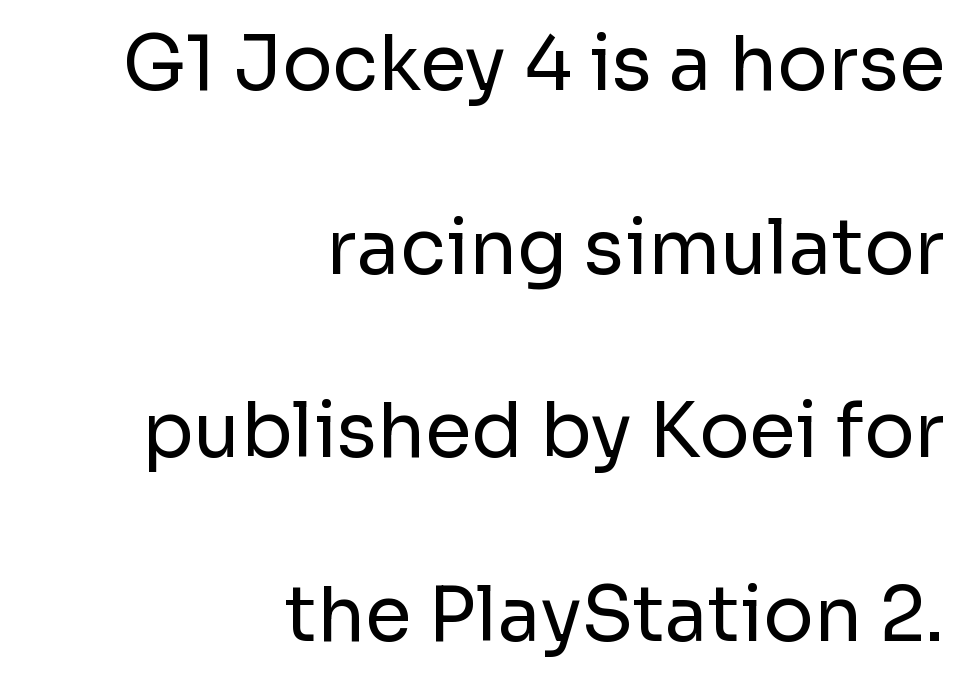
Compared with a typical body face, this is equally light or lighter still. This sample trades compactness for vertical openness between lines. A bare baseline throughout the passage. Notice how the stems are strictly vertical — no italics here. Teacher's note: observe the even right margin — that is flush-right alignment.
